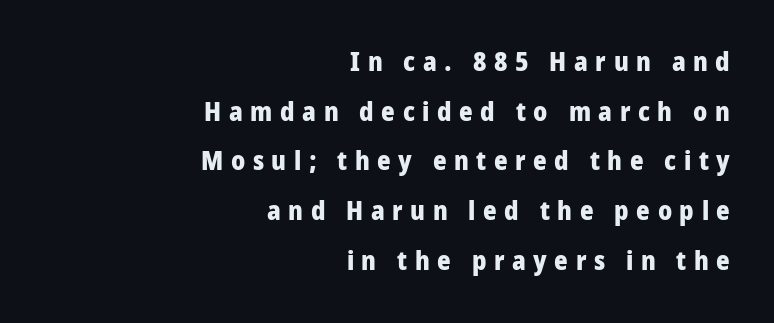
{"italic": "no", "bold": "yes", "underline": "no", "align": "right", "line_spacing": "loose", "line_spacing_ratio": 1.91, "letter_spacing": "wide", "letter_spacing_em": 0.29, "glyph_px": 26}
